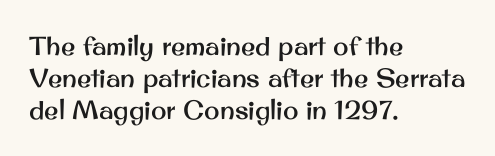
{"italic": "no", "underline": "no", "align": "left", "line_spacing_ratio": 1.24, "letter_spacing": "normal", "letter_spacing_em": 0.0, "glyph_px": 26}
